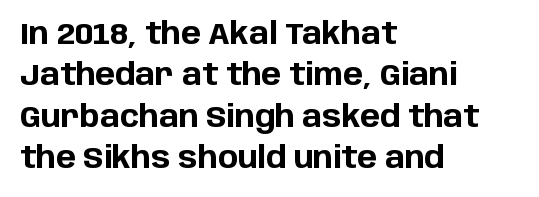
Q: Is the text bold? A: Yes.
Q: Is the text italic (slanted)? A: No, it is upright.
Q: Is the typeface a serif or a sans-serif typeface? A: Sans-serif.
Q: Is the text underlined? A: No.
Q: How is the paragraph aligned? A: Left-aligned.
Q: Is the spacing between letters normal or unusually wide? A: Normal.
Q: Is the spacing between lines tight, normal or loose? A: Normal.
Q: Width (condensed, normal, or wide)? A: Normal.
Q: Stroke contrast? A: Low.
Q: x-height? A: Large.
Q: Monospaced? A: No.
